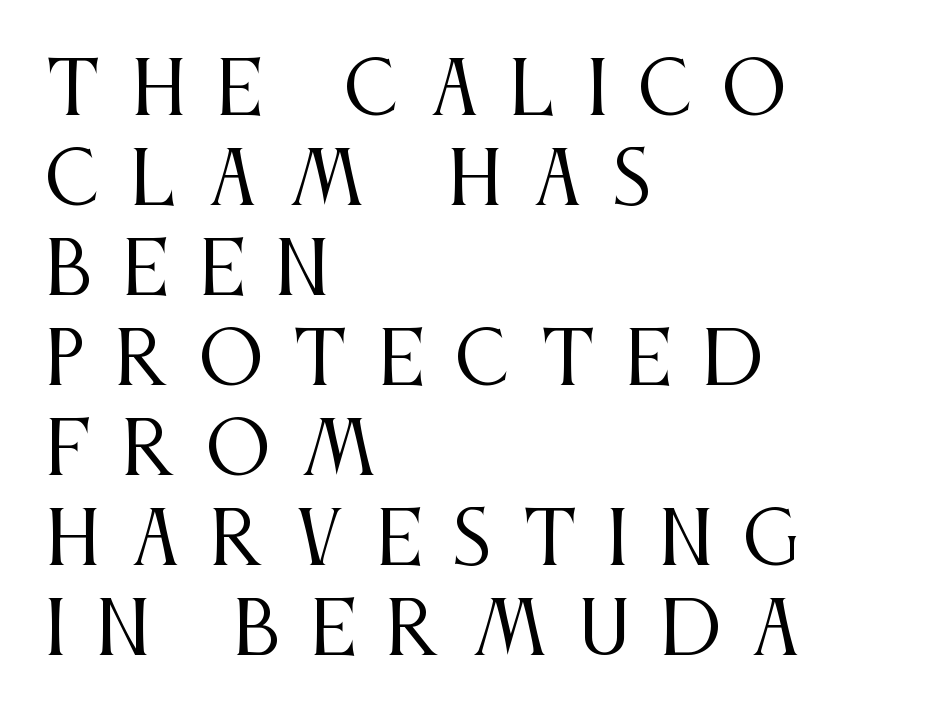
This sample keeps an unexceptional amount of space between lines. The letters carry serifs — small finishing strokes at the ends of their stems. Stem width sits at or under what a default text font uses. The tracking reads as deliberately expanded to a designer's eye. Characters remain perfectly vertical along every line. This sample has the flowing, uneven cadence of proportional lettering.
